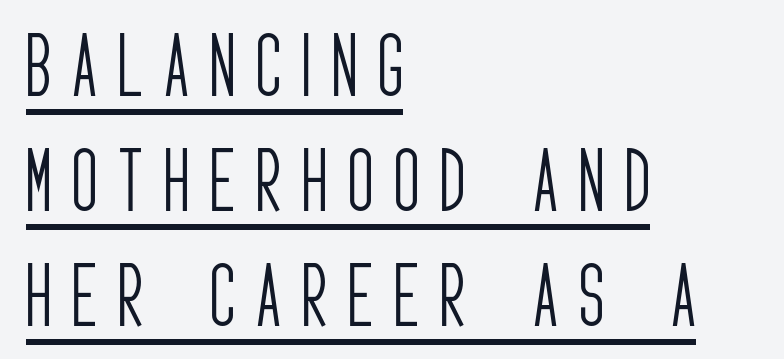
{"serif": "no", "italic": "no", "bold": "no", "weight": "light", "width": "condensed", "stroke_contrast": "low", "x_height": "large", "monospaced": "no", "underline": "yes", "align": "left", "line_spacing": "normal", "line_spacing_ratio": 1.64, "letter_spacing": "wide", "letter_spacing_em": 0.3, "glyph_px": 70}
